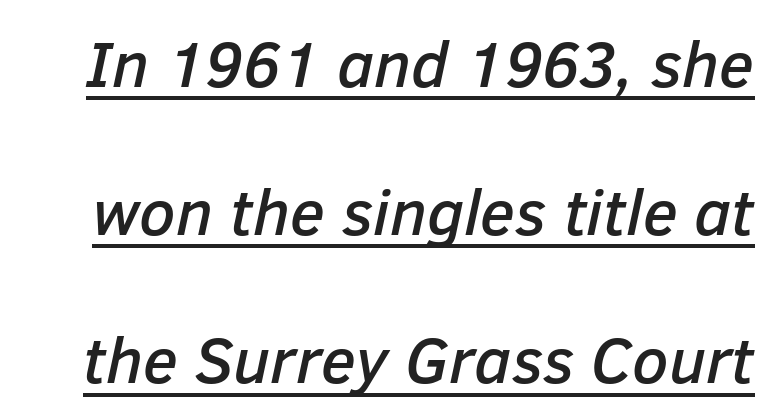
Q: Is the text italic (slanted)? A: Yes, it leans right by about 12 degrees.
Q: Is the text underlined? A: Yes.
Q: Is the spacing between letters normal or unusually wide? A: Normal.
Q: Is the spacing between lines tight, normal or loose? A: Loose.
Q: Width (condensed, normal, or wide)? A: Normal.
Q: Stroke contrast? A: Low.
Q: x-height? A: Medium.
Q: Monospaced? A: No.
